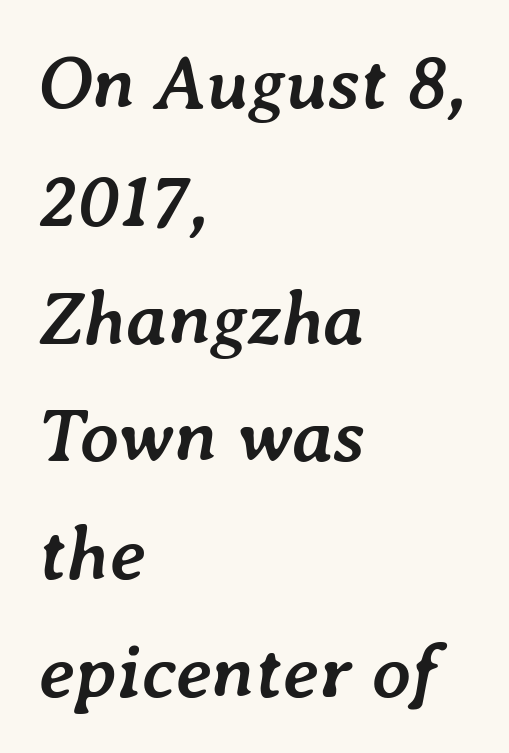
{"italic": "yes", "lean": "right", "slant_degrees": 7, "bold": "yes", "weight": "semibold", "width": "normal", "stroke_contrast": "low", "x_height": "medium", "monospaced": "no", "underline": "no", "align": "left", "line_spacing": "normal", "line_spacing_ratio": 1.55, "letter_spacing": "normal", "letter_spacing_em": 0.0, "glyph_px": 76}
